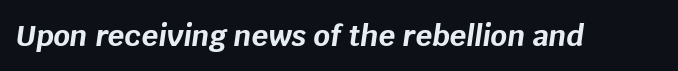
The image shows 29 px bold type, italic (leaning right); set normal letter spacing, not underlined; low stroke contrast and a large x-height.
